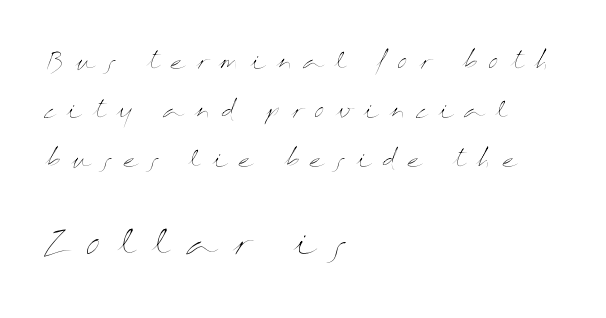
Q: Is the text bold? A: No.
Q: Is the text italic (slanted)? A: Yes.
Q: Is the text underlined? A: No.
Q: How is the paragraph aligned? A: Left-aligned.
Q: Is the spacing between letters normal or unusually wide? A: Unusually wide.
Q: Is the spacing between lines tight, normal or loose? A: Loose.
Q: Which block of text is set in a larger size, the first (top) or the second (bottom)? A: The second (bottom) one.
Q: Width (condensed, normal, or wide)? A: Wide.
Q: Stroke contrast? A: Medium.
Q: x-height? A: Medium.
Q: Monospaced? A: No.
